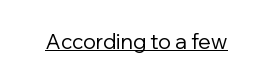
Q: Is the text bold? A: No.
Q: Is the text italic (slanted)? A: No, it is upright.
Q: Is the text underlined? A: Yes.
Q: Is the spacing between letters normal or unusually wide? A: Normal.
